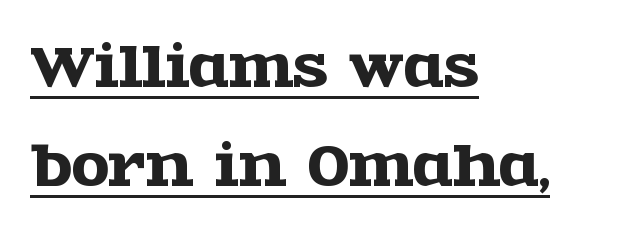
{"serif": "yes", "italic": "no", "width": "wide", "x_height": "large", "monospaced": "no", "underline": "yes", "align": "left", "line_spacing_ratio": 1.83, "letter_spacing": "normal", "letter_spacing_em": 0.0, "glyph_px": 54}
